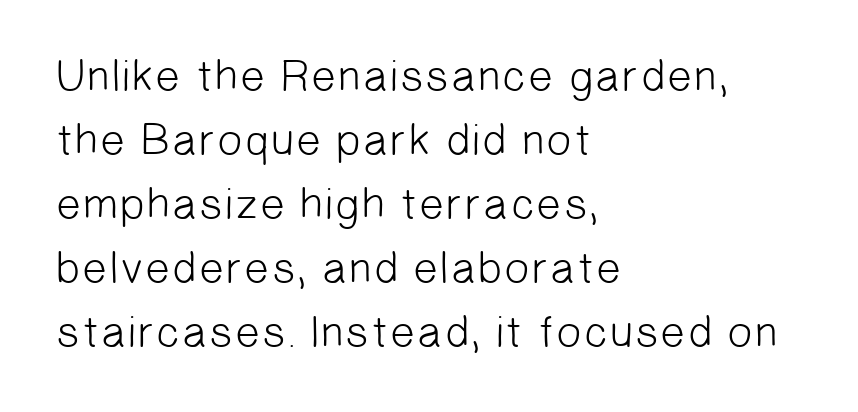
A classic flush-left, rag-right setting is used for this passage. The rendering shows plain stroke endings on the letterforms — a sans-serif design. Glance below the letters and you will spot only blank space. Summary of weight: not heavy and not bold. The gaps between neighbouring characters are ordinary and unremarkable.
